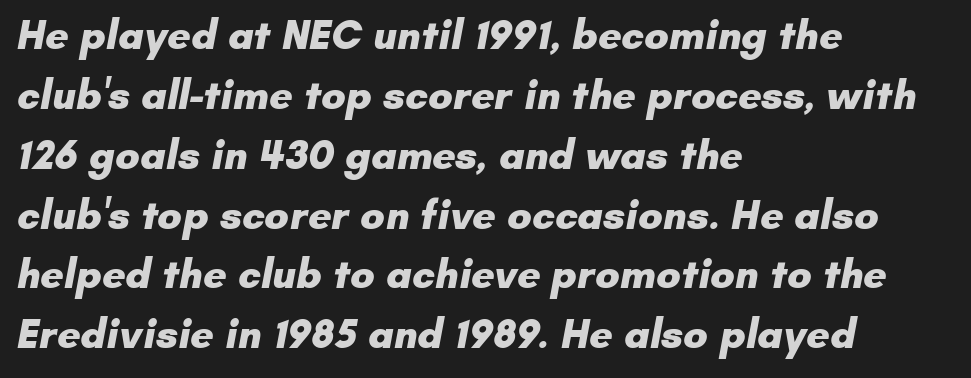
{"serif": "no", "bold": "yes", "weight": "heavy", "width": "normal", "stroke_contrast": "low", "x_height": "small", "monospaced": "no", "underline": "no", "align": "left", "line_spacing": "normal", "line_spacing_ratio": 1.46, "letter_spacing": "normal", "letter_spacing_em": 0.0, "glyph_px": 41}
